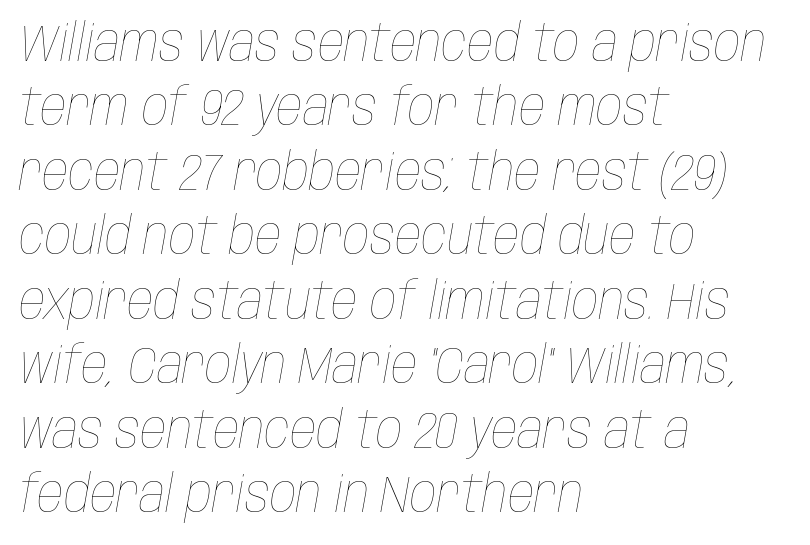
Italic: yes, the glyphs are oblique. Students, note that the glyphs here touch the page at normal intervals. Spacing verdict: proportional, widths tailored to each character. The text block is weighted toward the left margin, trailing off unevenly rightward. Stem width sits at or under what a default text font uses. No word sits above an underline.
